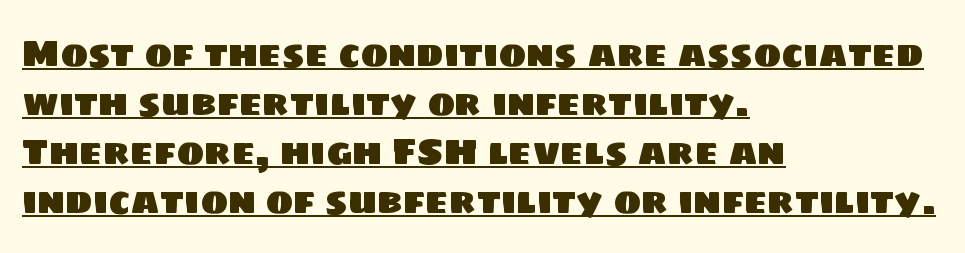
The rag falls on the right side of this text block. This rendering features underlined lettering. The font family rendered here belongs to the sans-serif group. The letters sit at their default tracking, neither squeezed nor spread. The block of text has a typical density, with ordinary space between rows. Proportional: the letters do not fall into vertical columns.
